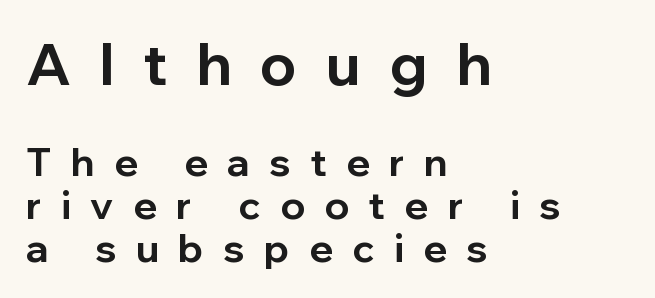
The image shows 58 px bold sans-serif type, upright; set left-aligned, tight line spacing (1.1x), unusually wide letter spacing (+0.5 em), not underlined; the first (top) block is 1.49x larger; low stroke contrast and a medium x-height.
